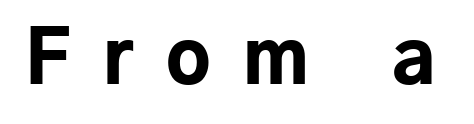
The image shows 73 px bold sans-serif type, upright; set unusually wide letter spacing (+0.45 em), not underlined; low stroke contrast and a medium x-height.
